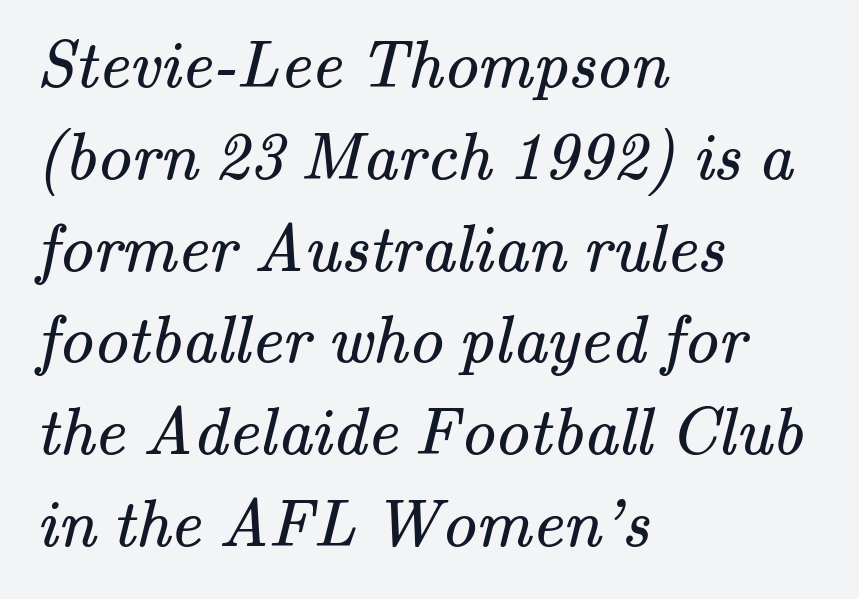
Q: Is the text bold? A: No.
Q: Is the typeface a serif or a sans-serif typeface? A: Serif.
Q: Is the text underlined? A: No.
Q: How is the paragraph aligned? A: Left-aligned.
Q: Is the spacing between letters normal or unusually wide? A: Normal.
Q: Is the spacing between lines tight, normal or loose? A: Normal.
Q: Width (condensed, normal, or wide)? A: Normal.
Q: Stroke contrast? A: Medium.
Q: x-height? A: Small.
Q: Monospaced? A: No.
